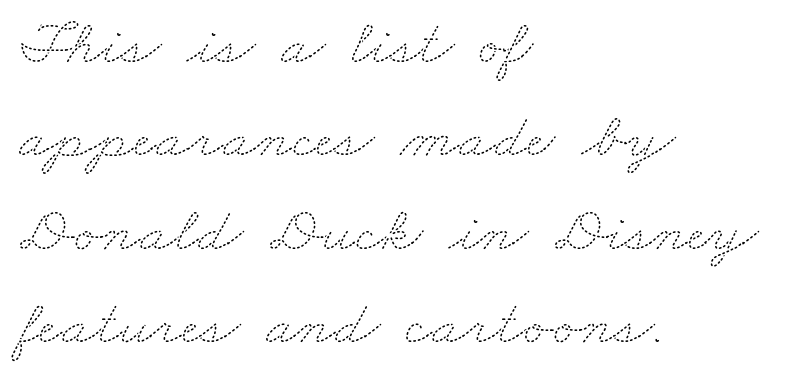
The image shows 64 px thin, wide type; set left-aligned, normal line spacing (1.46x), normal letter spacing, not underlined; medium stroke contrast and a small x-height.
